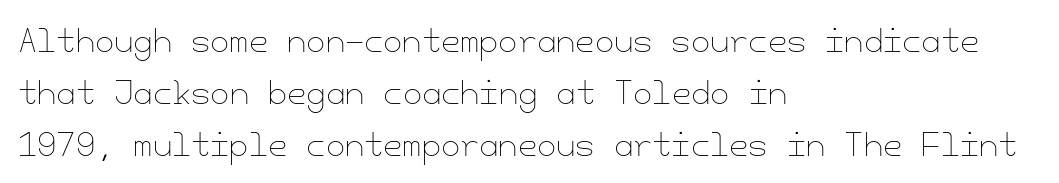
The image shows 31 px thin type, upright; set left-aligned, normal line spacing (1.67x), normal letter spacing, not underlined; low stroke contrast and a small x-height.
